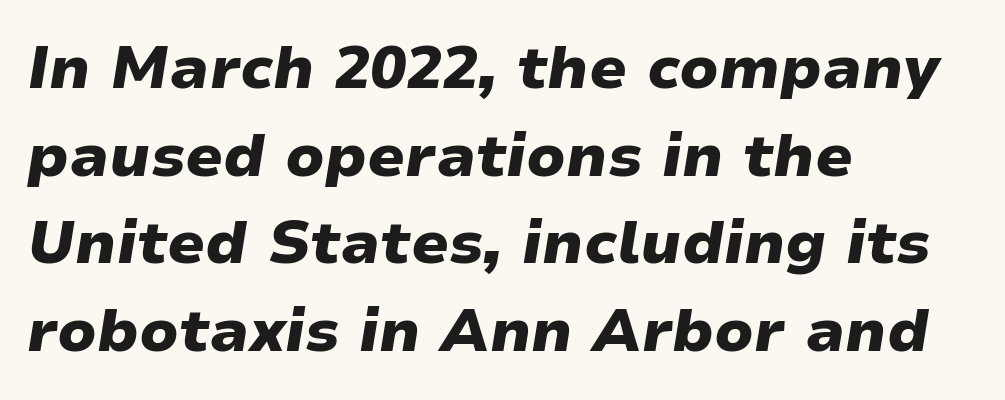
Q: Is the text bold? A: Yes.
Q: Is the text italic (slanted)? A: Yes, it leans right by about 9 degrees.
Q: Is the text underlined? A: No.
Q: How is the paragraph aligned? A: Left-aligned.
Q: Is the spacing between letters normal or unusually wide? A: Normal.
Q: Is the spacing between lines tight, normal or loose? A: Normal.
Q: Width (condensed, normal, or wide)? A: Wide.
Q: Stroke contrast? A: Low.
Q: x-height? A: Medium.
Q: Monospaced? A: No.
